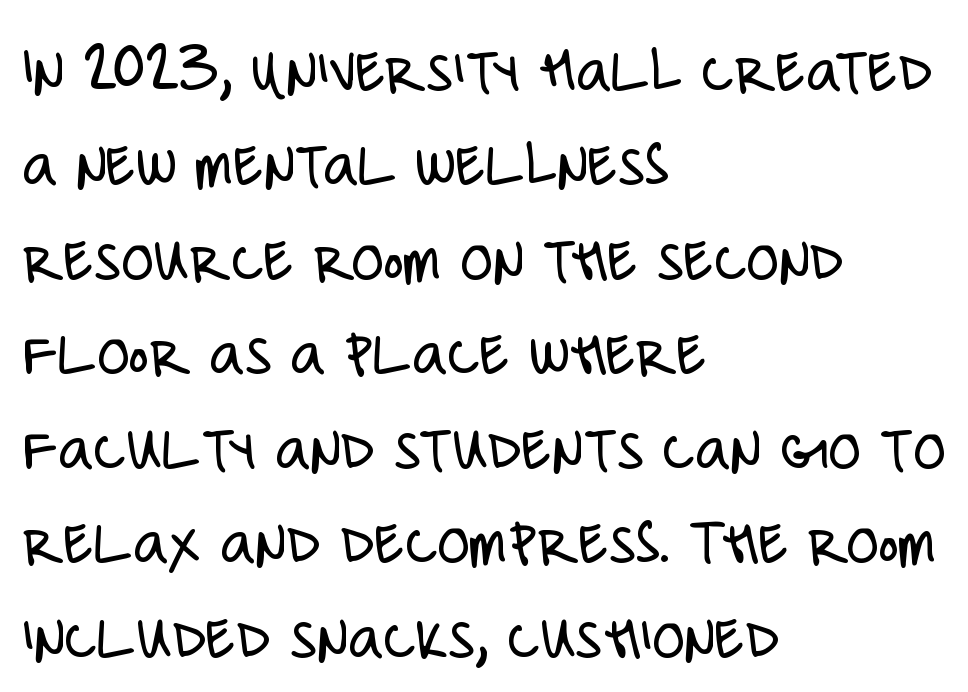
Do the characters align in a grid? No, the font is proportional. Letters have the restrained weight of plain body copy at most. Vertical strokes here are truly vertical. Type without underlining. This is sans-serif lettering, the kind often seen on screens and signage. In terms of letterspacing, this is plain default setting.
